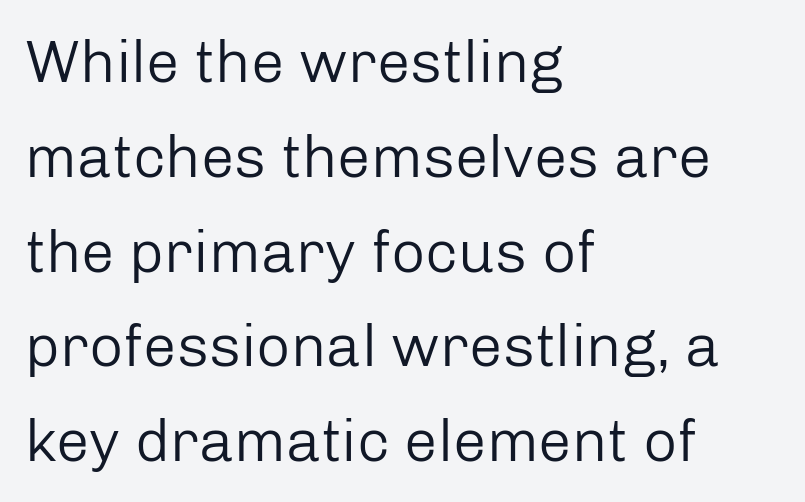
{"serif": "no", "italic": "no", "bold": "no", "weight": "regular", "width": "normal", "stroke_contrast": "low", "x_height": "medium", "monospaced": "no", "underline": "no", "align": "left", "line_spacing": "normal", "line_spacing_ratio": 1.58, "letter_spacing": "normal", "letter_spacing_em": 0.0, "glyph_px": 60}
